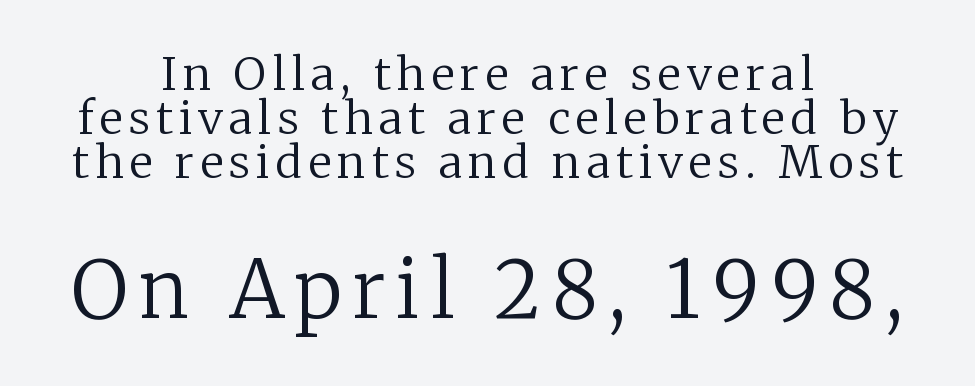
Here the designer chose a conventional face with non-uniform glyph widths. Visually the block forms a symmetrical silhouette, jagged on both flanks. Unlike italic type, these characters show no tilt at all. Character size in the trailing block exceeds that of the leading block. Type style note: has serifs. Tightly led — the rows are bunched.
